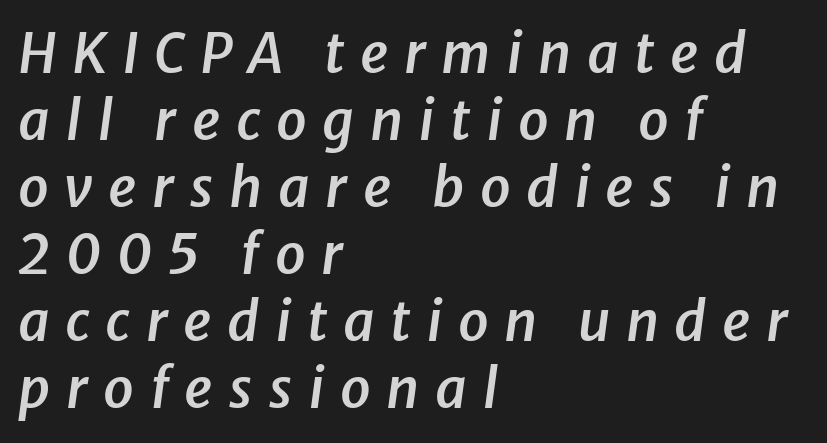
Here the designer chose a conventional face with non-uniform glyph widths. The passage shown is not underscored anywhere. Is the block centered? No — it sits flush against the left margin. It's the slanting kind of type. Compared with an ordinary text face, these strokes are moderately heavier — a semibold. Tracking here is generous; glyphs stand well apart from one another.
